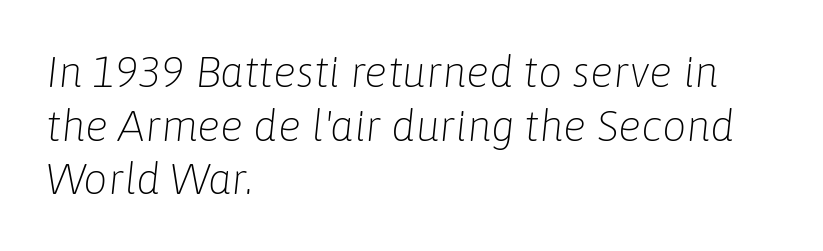
{"italic": "yes", "lean": "right", "slant_degrees": 6, "bold": "no", "weight": "light", "width": "normal", "stroke_contrast": "low", "x_height": "medium", "monospaced": "no", "underline": "no", "align": "left", "line_spacing": "normal", "line_spacing_ratio": 1.25, "letter_spacing": "normal", "letter_spacing_em": 0.0, "glyph_px": 43}
